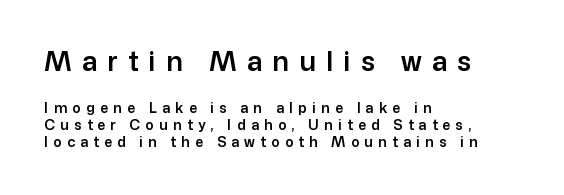
Q: Is the text italic (slanted)? A: No, it is upright.
Q: Is the text underlined? A: No.
Q: How is the paragraph aligned? A: Left-aligned.
Q: Is the spacing between letters normal or unusually wide? A: Unusually wide.
Q: Which block of text is set in a larger size, the first (top) or the second (bottom)? A: The first (top) one.
